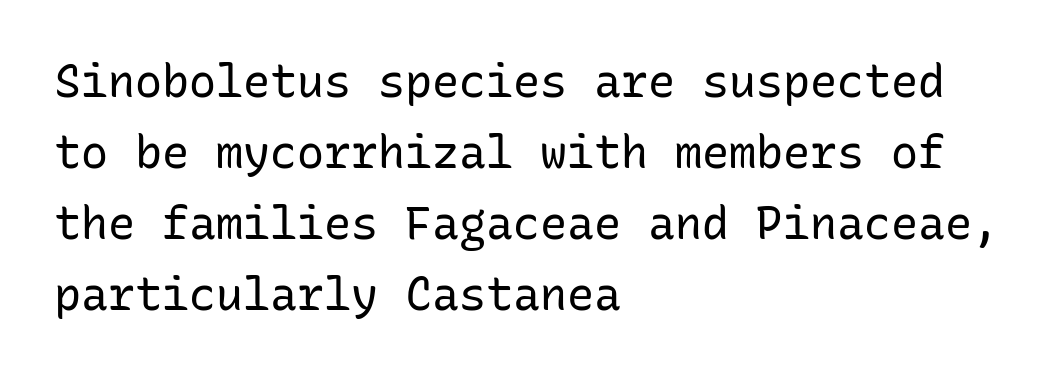
Q: Is the text bold? A: No.
Q: Is the text italic (slanted)? A: No, it is upright.
Q: Is the typeface a serif or a sans-serif typeface? A: Sans-serif.
Q: Is the text underlined? A: No.
Q: How is the paragraph aligned? A: Left-aligned.
Q: Is the spacing between letters normal or unusually wide? A: Normal.
Q: Is the spacing between lines tight, normal or loose? A: Normal.
Q: Width (condensed, normal, or wide)? A: Normal.
Q: Stroke contrast? A: Low.
Q: x-height? A: Medium.
Q: Monospaced? A: Yes.
